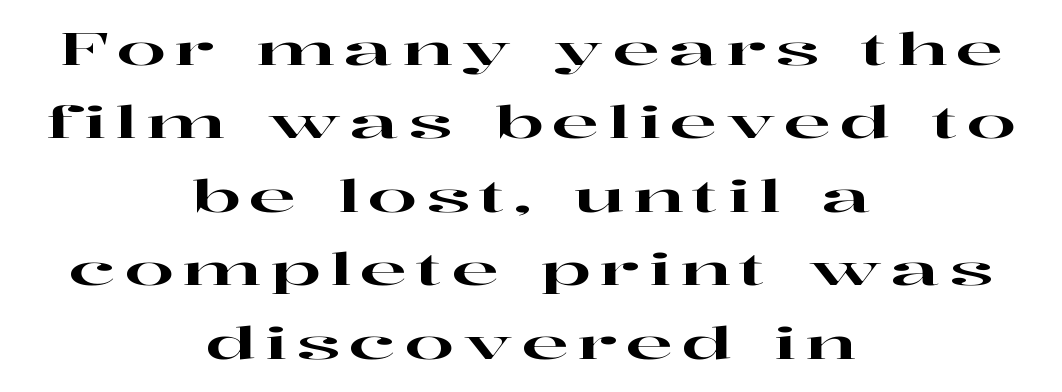
{"serif": "yes", "italic": "no", "width": "wide", "stroke_contrast": "high", "x_height": "medium", "monospaced": "no", "underline": "no", "align": "center", "line_spacing": "normal", "line_spacing_ratio": 1.67, "letter_spacing": "wide", "letter_spacing_em": 0.2, "glyph_px": 44}
